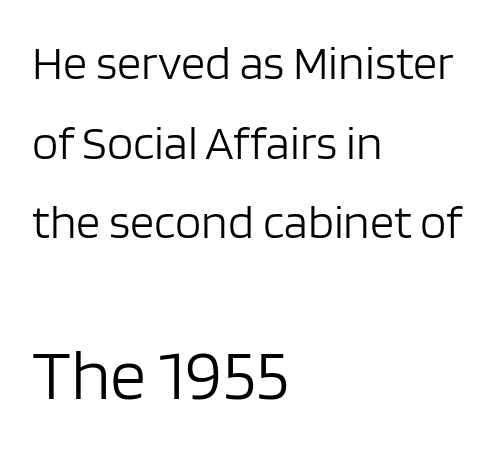
{"serif": "no", "italic": "no", "bold": "no", "weight": "light", "width": "normal", "stroke_contrast": "low", "x_height": "large", "monospaced": "no", "underline": "no", "align": "left", "line_spacing": "normal", "line_spacing_ratio": 1.66, "letter_spacing": "normal", "letter_spacing_em": 0.0, "larger_block": "second", "size_ratio": 1.5, "glyph_px": 72}
